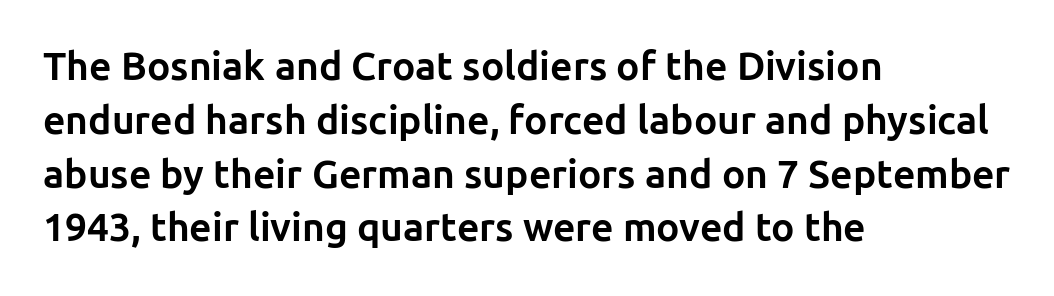
Q: Is the text bold? A: Yes.
Q: Is the text italic (slanted)? A: No, it is upright.
Q: Is the typeface a serif or a sans-serif typeface? A: Sans-serif.
Q: Is the text underlined? A: No.
Q: How is the paragraph aligned? A: Left-aligned.
Q: Is the spacing between letters normal or unusually wide? A: Normal.
Q: Is the spacing between lines tight, normal or loose? A: Normal.
Q: Width (condensed, normal, or wide)? A: Normal.
Q: Stroke contrast? A: Low.
Q: x-height? A: Medium.
Q: Monospaced? A: No.
